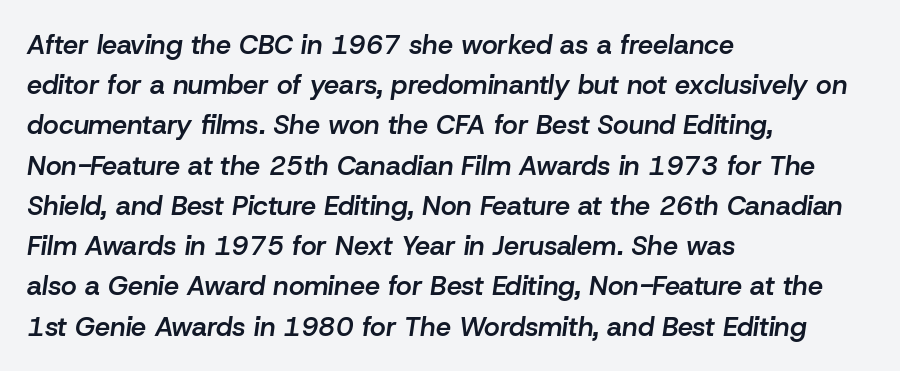
Rendered with sloped, italic letterforms. The string is rendered with underlining switched off. This block has exactly the height ordinary leading produces. Is the type bold? Partly — it's a semibold, heavier than regular but not fully bold. Observe the ordinary spacing: letters are neighbours, not strangers.
